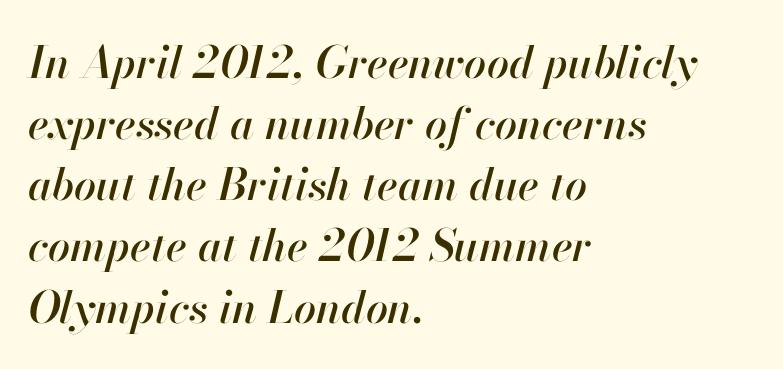
Slanted lettering throughout. Honestly, the letter spacing is just normal — you wouldn't notice it. Check under the words: just untouched page. This sample has the flowing, uneven cadence of proportional lettering. Teacher's note: observe the even left margin — that is flush-left alignment.
